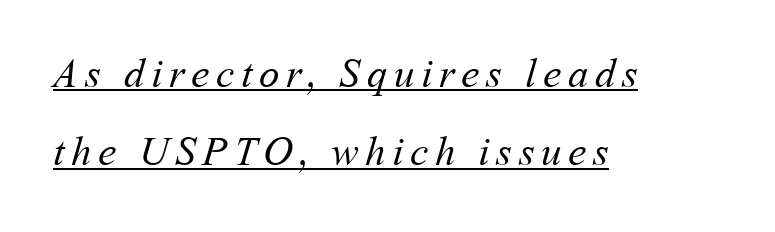
{"bold": "no", "weight": "regular", "width": "normal", "stroke_contrast": "medium", "x_height": "medium", "monospaced": "no", "underline": "yes", "align": "left", "line_spacing": "loose", "line_spacing_ratio": 1.91, "glyph_px": 41}
